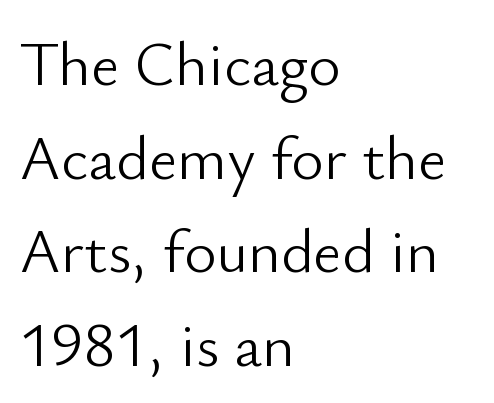
The image shows 62 px light sans-serif type, upright; set left-aligned, normal line spacing (1.51x), normal letter spacing, not underlined; low stroke contrast and a small x-height.
